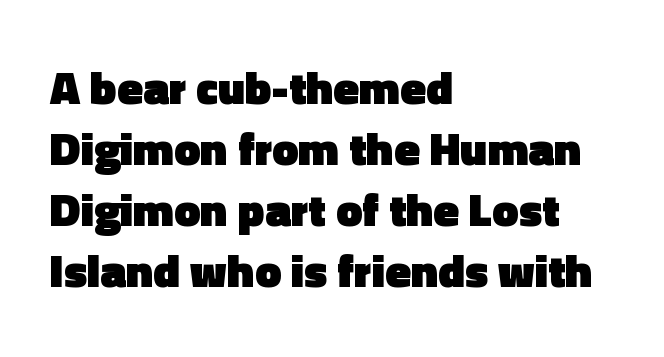
The image shows 47 px heavy sans-serif type, upright; set left-aligned, normal line spacing (1.3x), normal letter spacing, not underlined; a medium x-height.
